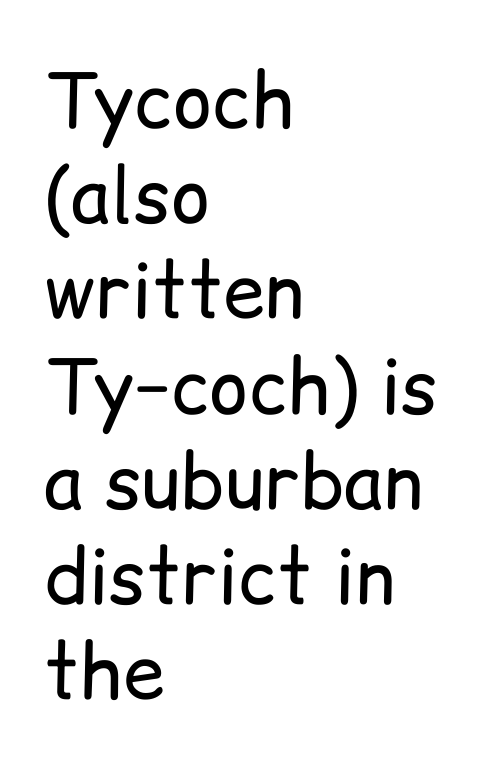
Q: Is the text bold? A: No.
Q: Is the text italic (slanted)? A: No, it is upright.
Q: Is the typeface a serif or a sans-serif typeface? A: Sans-serif.
Q: Is the text underlined? A: No.
Q: How is the paragraph aligned? A: Left-aligned.
Q: Is the spacing between letters normal or unusually wide? A: Normal.
Q: Is the spacing between lines tight, normal or loose? A: Normal.
Q: Width (condensed, normal, or wide)? A: Normal.
Q: Stroke contrast? A: Low.
Q: x-height? A: Medium.
Q: Monospaced? A: No.
